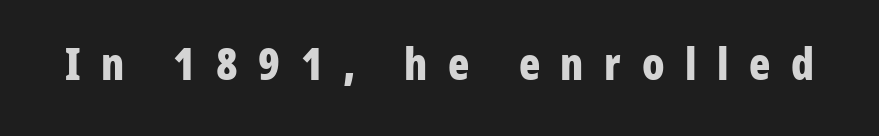
The image shows 44 px bold, condensed sans-serif type, upright; set unusually wide letter spacing (+0.47 em), not underlined; low stroke contrast and a medium x-height.
